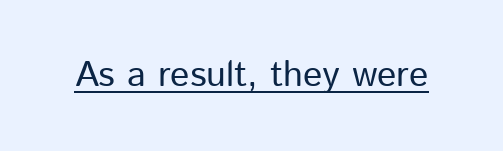
{"serif": "no", "italic": "no", "bold": "no", "weight": "regular", "width": "normal", "stroke_contrast": "low", "x_height": "medium", "monospaced": "no", "underline": "yes", "letter_spacing": "normal", "letter_spacing_em": 0.0, "glyph_px": 36}
